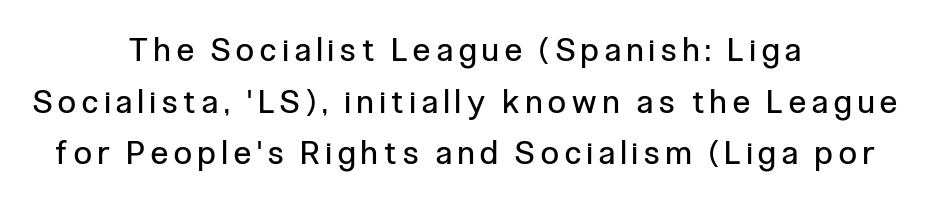
The image shows 32 px regular-weight, condensed sans-serif type, upright; set centered, normal line spacing (1.61x), unusually wide letter spacing (+0.2 em), not underlined; low stroke contrast and a medium x-height.
